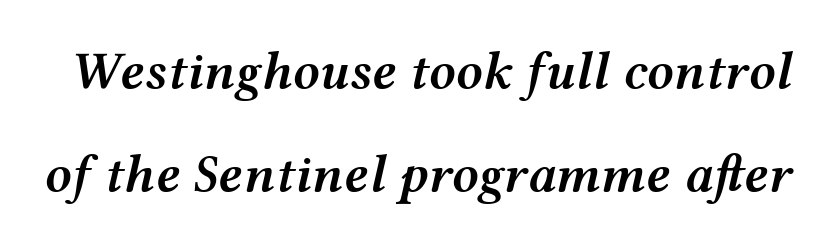
{"italic": "yes", "lean": "right", "slant_degrees": 12, "bold": "semi", "weight": "semibold", "width": "wide", "stroke_contrast": "medium", "x_height": "medium", "monospaced": "no", "underline": "no", "line_spacing": "loose", "line_spacing_ratio": 1.94, "letter_spacing": "normal", "letter_spacing_em": 0.0, "glyph_px": 53}
